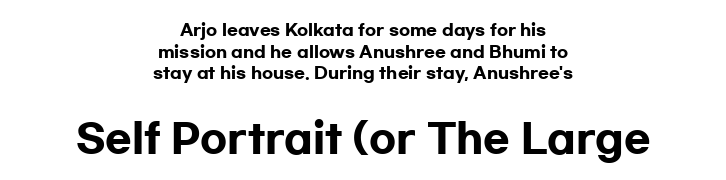
The image shows 39 px heavy, wide sans-serif type, upright; set centered, normal line spacing (1.35x), normal letter spacing, not underlined; the second (bottom) block is 2.44x larger; low stroke contrast and a medium x-height.
